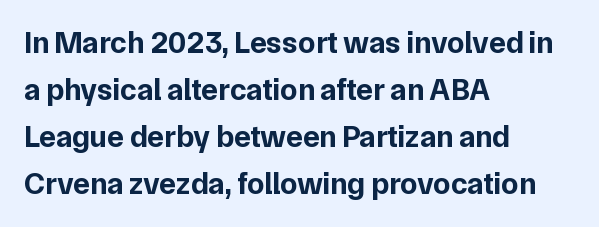
The face used here is proportionally spaced, like ordinary book or web type. Underlining? Definitely not there. The characters look thick and weighty, a clear bold. Characters follow at the spacing the type designer built in. Reading down the block, your eye returns to a fixed left position each line.
